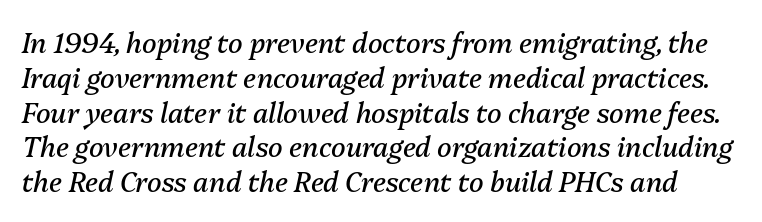
{"italic": "yes", "lean": "right", "slant_degrees": 13, "bold": "no", "underline": "no", "line_spacing": "normal", "line_spacing_ratio": 1.29, "letter_spacing": "normal", "letter_spacing_em": 0.0, "glyph_px": 27}
